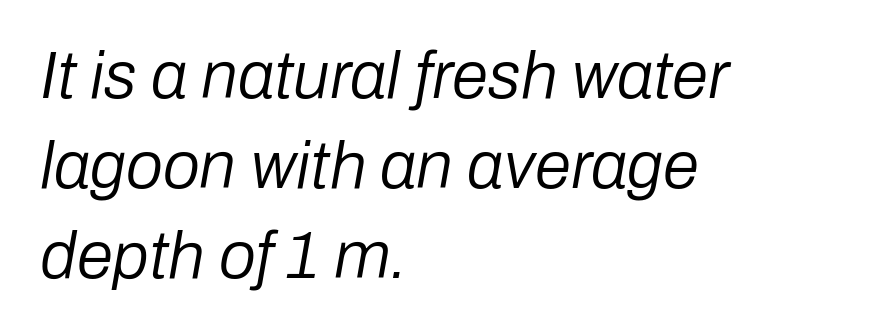
The image shows 66 px regular-weight type, italic (leaning right); set left-aligned, normal line spacing (1.36x), normal letter spacing, not underlined; low stroke contrast and a medium x-height.
